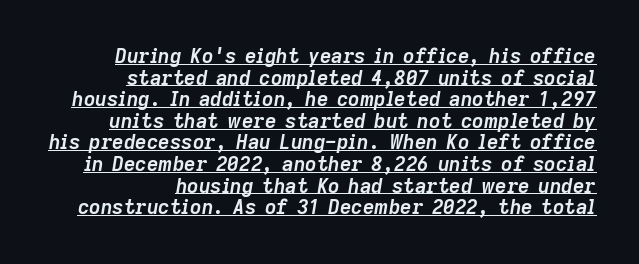
Teacher's note: observe the even right margin — that is flush-right alignment. Glance below the letters and you will spot a drawn line. The block of text is dense from top to bottom, with scant space between rows. The typesetting leans heavy: a genuine bold. The passage shown has conventional tracking throughout. Slant detected: the letters are inclined.
